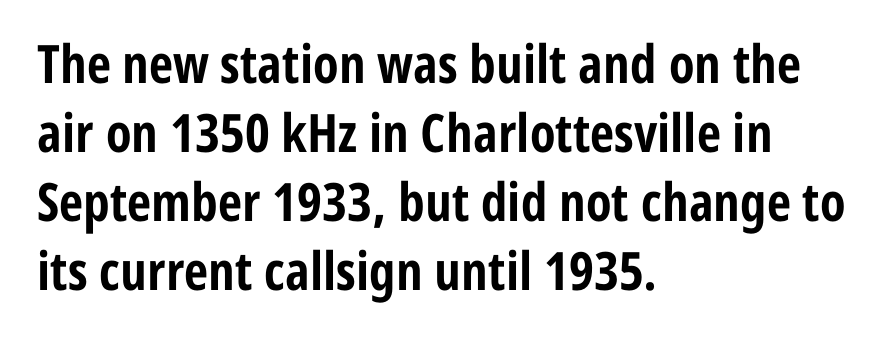
Q: Is the text bold? A: Yes.
Q: Is the text italic (slanted)? A: No, it is upright.
Q: Is the typeface a serif or a sans-serif typeface? A: Sans-serif.
Q: Is the text underlined? A: No.
Q: How is the paragraph aligned? A: Left-aligned.
Q: Is the spacing between letters normal or unusually wide? A: Normal.
Q: Is the spacing between lines tight, normal or loose? A: Normal.
Q: Width (condensed, normal, or wide)? A: Condensed.
Q: Stroke contrast? A: Low.
Q: x-height? A: Medium.
Q: Monospaced? A: No.
